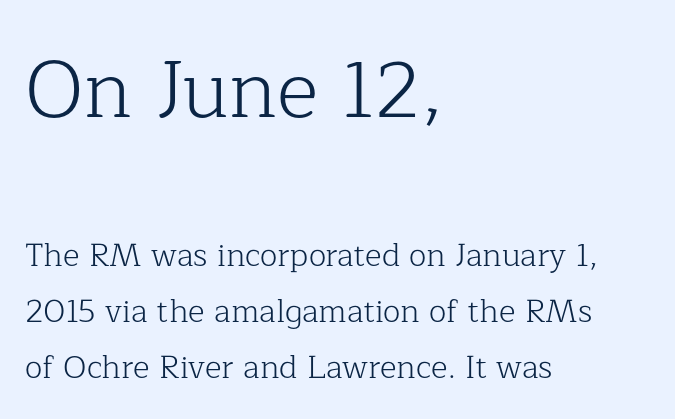
The image shows 80 px light serif type, upright; set left-aligned, line spacing 1.75x, normal letter spacing, not underlined; the first (top) block is 2.5x larger; low stroke contrast and a medium x-height.
